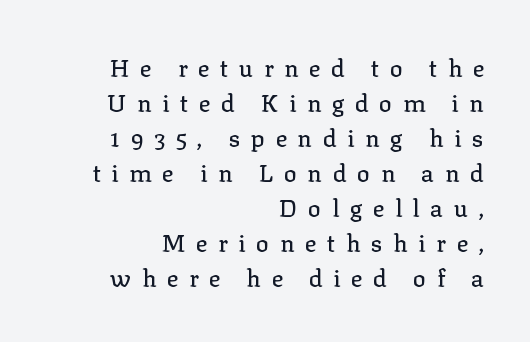
{"italic": "no", "underline": "no", "align": "right", "line_spacing": "normal", "line_spacing_ratio": 1.46, "letter_spacing": "wide", "letter_spacing_em": 0.44, "glyph_px": 24}
